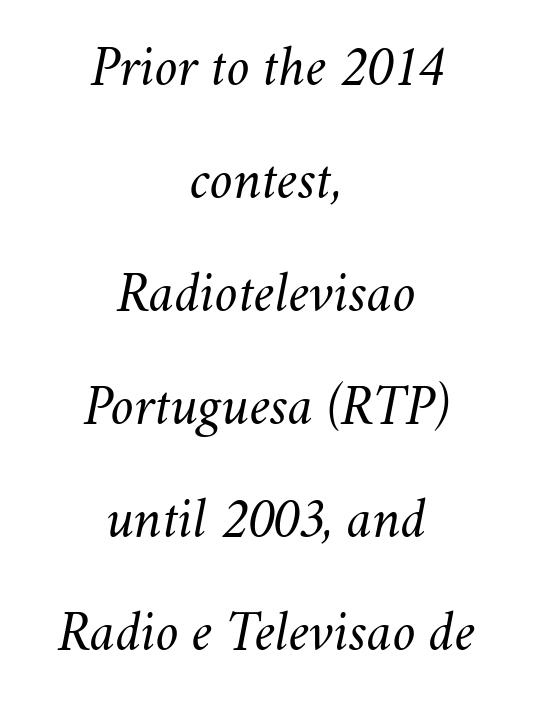
Q: Is the text bold? A: No.
Q: Is the text italic (slanted)? A: Yes, it leans right by about 11 degrees.
Q: Is the text underlined? A: No.
Q: How is the paragraph aligned? A: Centered.
Q: Is the spacing between letters normal or unusually wide? A: Normal.
Q: Is the spacing between lines tight, normal or loose? A: Loose.
Q: Width (condensed, normal, or wide)? A: Normal.
Q: Stroke contrast? A: Medium.
Q: x-height? A: Small.
Q: Monospaced? A: No.
